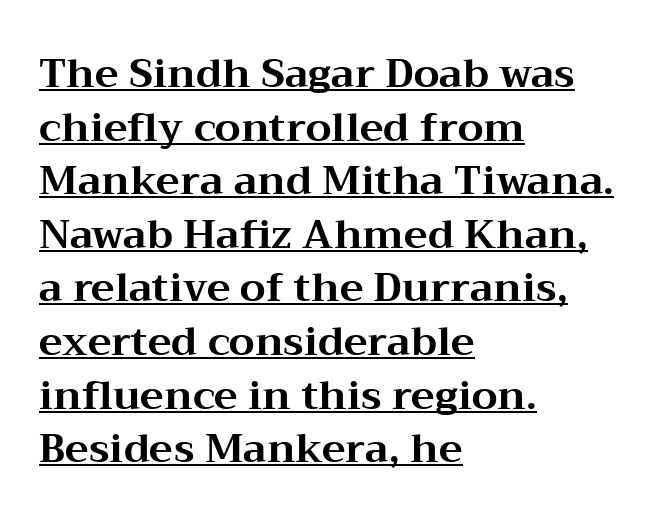
The image shows 40 px bold, wide serif type, upright; set left-aligned, normal line spacing (1.34x), normal letter spacing, underlined; medium stroke contrast and a medium x-height.
